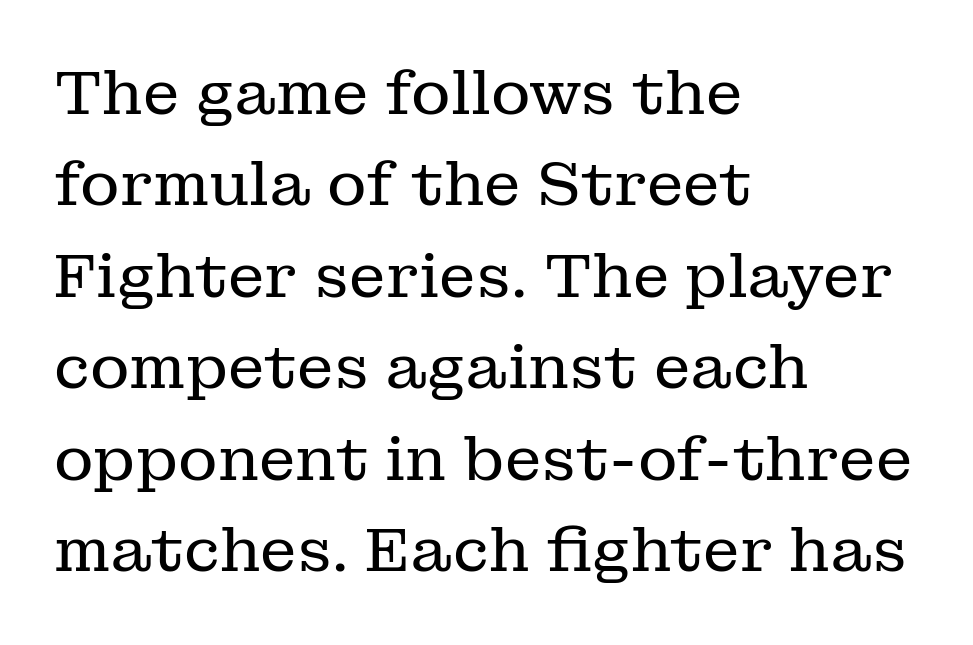
Q: Is the text bold? A: No.
Q: Is the text italic (slanted)? A: No, it is upright.
Q: Is the typeface a serif or a sans-serif typeface? A: Serif.
Q: Is the text underlined? A: No.
Q: How is the paragraph aligned? A: Left-aligned.
Q: Is the spacing between letters normal or unusually wide? A: Normal.
Q: Is the spacing between lines tight, normal or loose? A: Normal.
Q: Width (condensed, normal, or wide)? A: Normal.
Q: Stroke contrast? A: Low.
Q: x-height? A: Medium.
Q: Monospaced? A: No.
